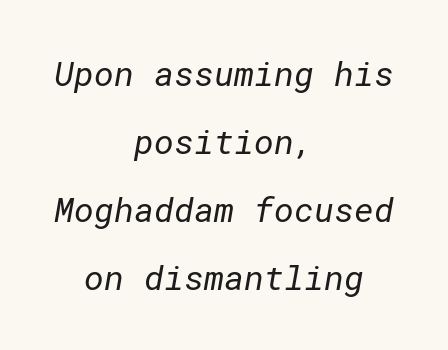
Q: Is the text bold? A: No.
Q: Is the typeface a serif or a sans-serif typeface? A: Sans-serif.
Q: Is the text underlined? A: No.
Q: How is the paragraph aligned? A: Centered.
Q: Is the spacing between letters normal or unusually wide? A: Normal.
Q: Is the spacing between lines tight, normal or loose? A: Loose.
Q: Width (condensed, normal, or wide)? A: Normal.
Q: Stroke contrast? A: Low.
Q: x-height? A: Medium.
